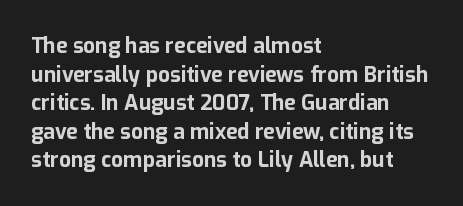
Q: Is the text bold? A: Yes.
Q: Is the text italic (slanted)? A: No, it is upright.
Q: Is the text underlined? A: No.
Q: How is the paragraph aligned? A: Left-aligned.
Q: Is the spacing between letters normal or unusually wide? A: Normal.
Q: Is the spacing between lines tight, normal or loose? A: Normal.
